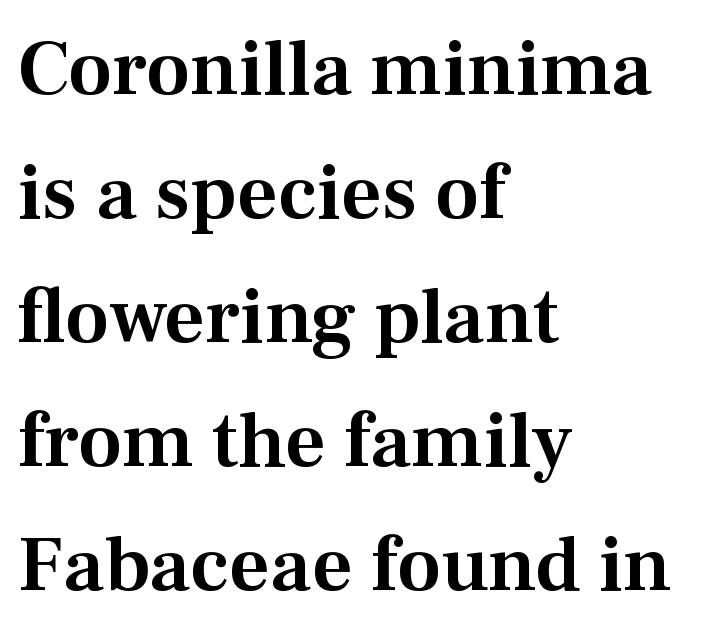
{"serif": "yes", "italic": "no", "width": "normal", "stroke_contrast": "medium", "x_height": "medium", "monospaced": "no", "underline": "no", "align": "left", "line_spacing": "normal", "line_spacing_ratio": 1.57, "letter_spacing": "normal", "letter_spacing_em": 0.0, "glyph_px": 79}
